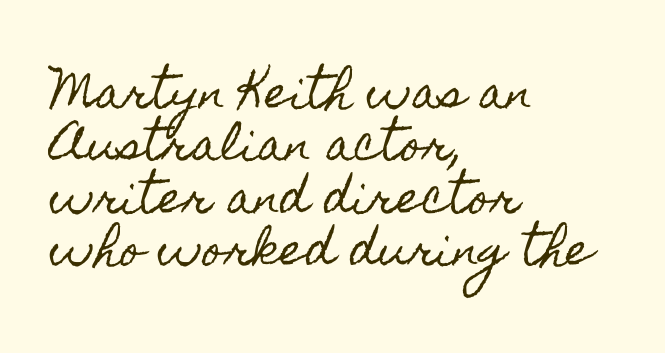
Q: Is the text italic (slanted)? A: Yes.
Q: Is the text underlined? A: No.
Q: How is the paragraph aligned? A: Left-aligned.
Q: Is the spacing between letters normal or unusually wide? A: Normal.
Q: Width (condensed, normal, or wide)? A: Condensed.
Q: x-height? A: Small.
Q: Monospaced? A: No.
